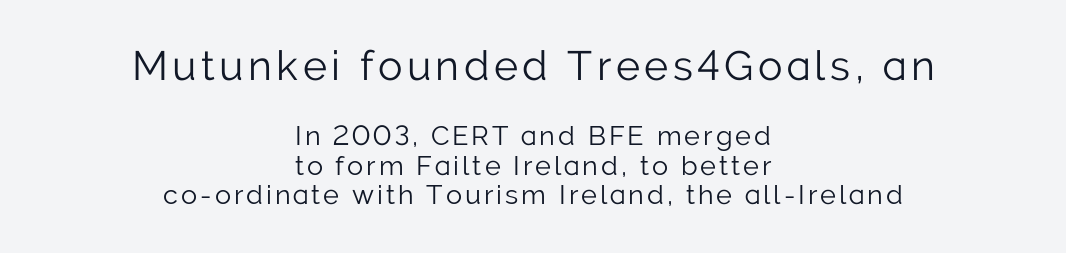
The image shows 41 px light sans-serif type, upright; set centered, tight line spacing (1.1x), not underlined; the first (top) block is 1.52x larger; low stroke contrast and a medium x-height.
